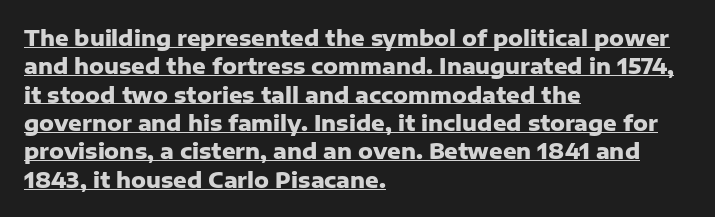
The passage is arranged the way most books set body copy — flush left. This is heavy type, rendered in bold. The tracking reads as untouched default to a designer's eye. Nope, not italic — everything's standing straight.
